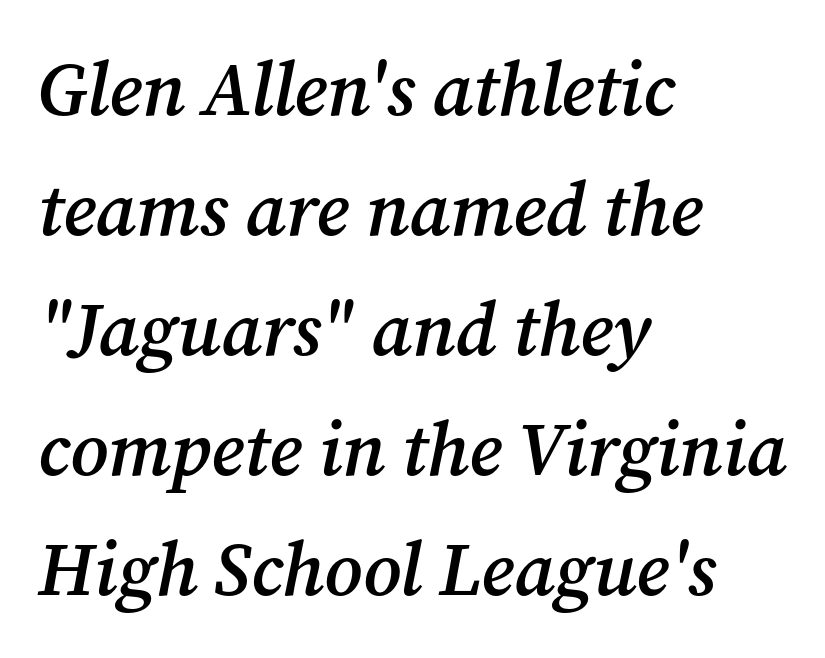
The image shows 75 px semibold serif type, italic (leaning right); set left-aligned, normal line spacing (1.6x), normal letter spacing, not underlined; medium stroke contrast and a medium x-height.
